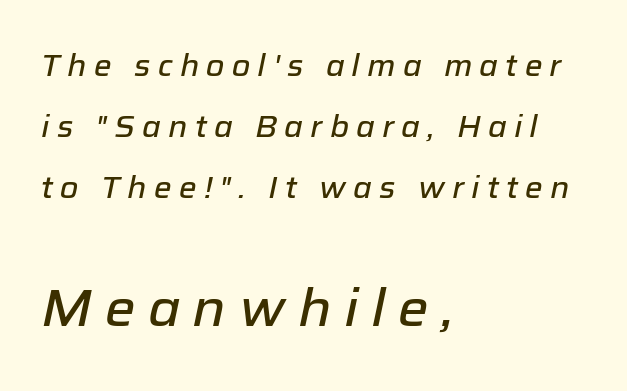
{"italic": "yes", "lean": "right", "slant_degrees": 12, "width": "normal", "stroke_contrast": "low", "x_height": "medium", "monospaced": "no", "underline": "no", "align": "left", "line_spacing": "loose", "line_spacing_ratio": 2.04, "letter_spacing": "wide", "letter_spacing_em": 0.24, "larger_block": "second", "size_ratio": 1.73, "glyph_px": 52}
